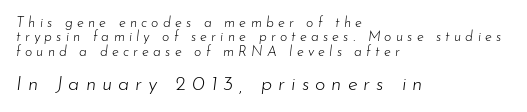
{"italic": "yes", "lean": "right", "slant_degrees": 7, "bold": "no", "underline": "no", "align": "left", "line_spacing": "tight", "line_spacing_ratio": 1.03, "letter_spacing": "wide", "letter_spacing_em": 0.3, "larger_block": "second", "size_ratio": 1.43, "glyph_px": 20}
